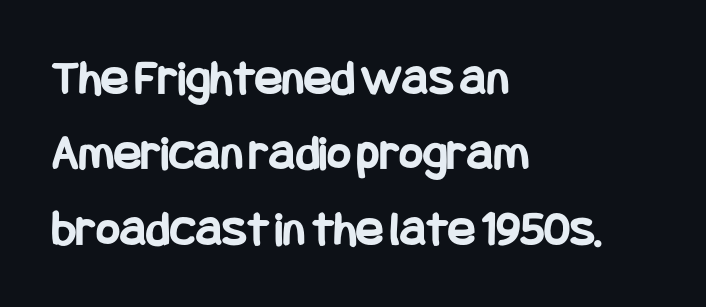
{"serif": "no", "italic": "no", "bold": "yes", "weight": "bold", "width": "condensed", "stroke_contrast": "low", "x_height": "large", "underline": "no", "align": "left", "line_spacing": "normal", "line_spacing_ratio": 1.48, "letter_spacing": "normal", "letter_spacing_em": 0.0, "glyph_px": 51}
